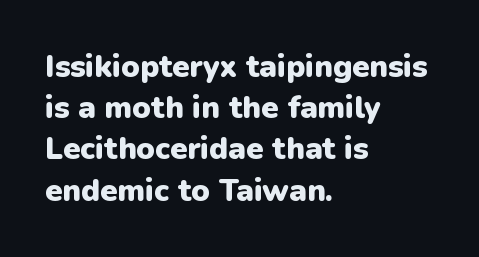
{"serif": "no", "italic": "no", "bold": "yes", "weight": "heavy", "width": "normal", "stroke_contrast": "low", "x_height": "medium", "monospaced": "no", "underline": "no", "align": "left", "line_spacing": "normal", "line_spacing_ratio": 1.33, "letter_spacing": "normal", "letter_spacing_em": 0.0, "glyph_px": 31}
